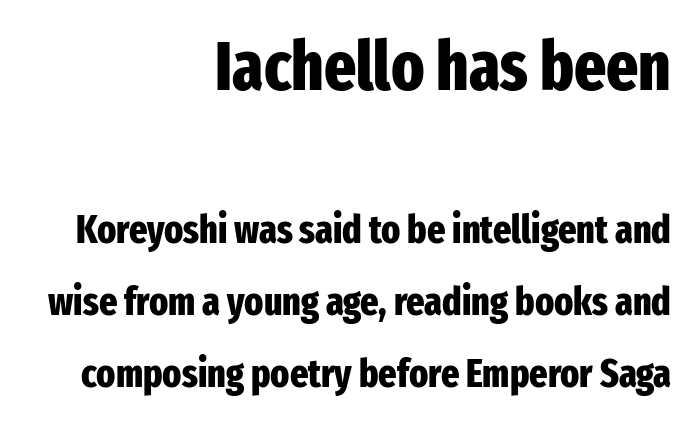
The image shows 68 px heavy, condensed sans-serif type, upright; set right-aligned, line spacing 1.85x, normal letter spacing, not underlined; the first (top) block is 1.74x larger; low stroke contrast and a medium x-height.
